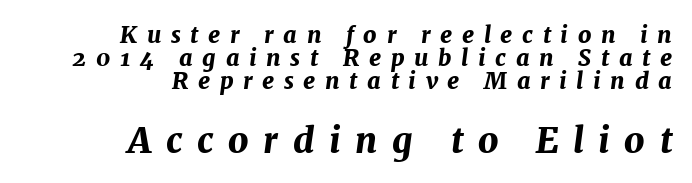
Q: Is the text bold? A: Yes.
Q: Is the text italic (slanted)? A: Yes, it leans right by about 7 degrees.
Q: Is the text underlined? A: No.
Q: How is the paragraph aligned? A: Right-aligned.
Q: Is the spacing between letters normal or unusually wide? A: Unusually wide.
Q: Is the spacing between lines tight, normal or loose? A: Tight.
Q: Which block of text is set in a larger size, the first (top) or the second (bottom)? A: The second (bottom) one.
Q: Width (condensed, normal, or wide)? A: Normal.
Q: Stroke contrast? A: Medium.
Q: x-height? A: Medium.
Q: Monospaced? A: No.
